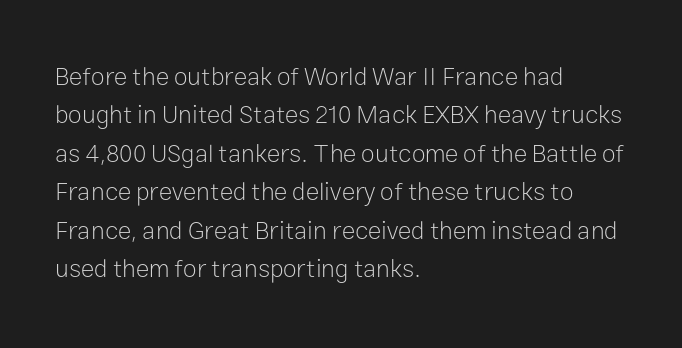
The image shows 25 px text type, upright; set left-aligned, normal line spacing (1.54x), normal letter spacing, not underlined.
